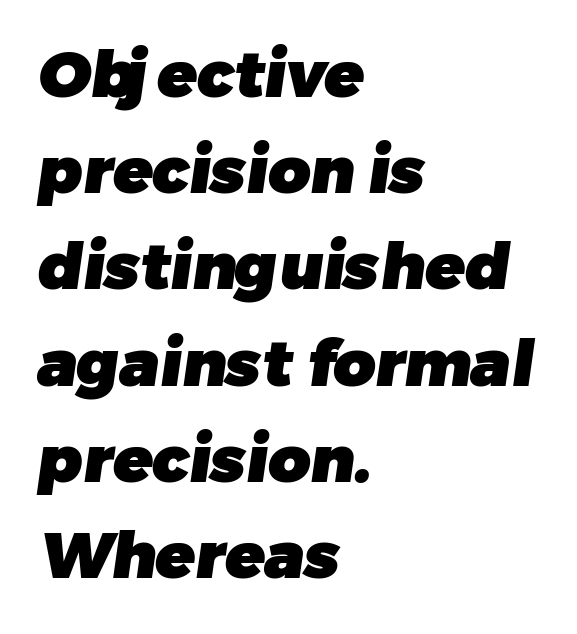
Do the characters align in a grid? No, the font is proportional. Compared with typical body copy, the letter spacing here is the same. Vertically, the passage feels balanced, rows spaced as you'd expect. Casual observation: everything's shoved over to the left. The string is rendered with underlining switched off.
